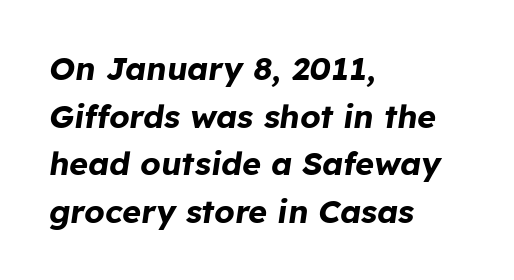
Q: Is the text bold? A: Yes.
Q: Is the text italic (slanted)? A: Yes, it leans right by about 8 degrees.
Q: Is the text underlined? A: No.
Q: How is the paragraph aligned? A: Left-aligned.
Q: Is the spacing between letters normal or unusually wide? A: Normal.
Q: Is the spacing between lines tight, normal or loose? A: Normal.
Q: Width (condensed, normal, or wide)? A: Normal.
Q: Stroke contrast? A: Low.
Q: x-height? A: Medium.
Q: Monospaced? A: No.
